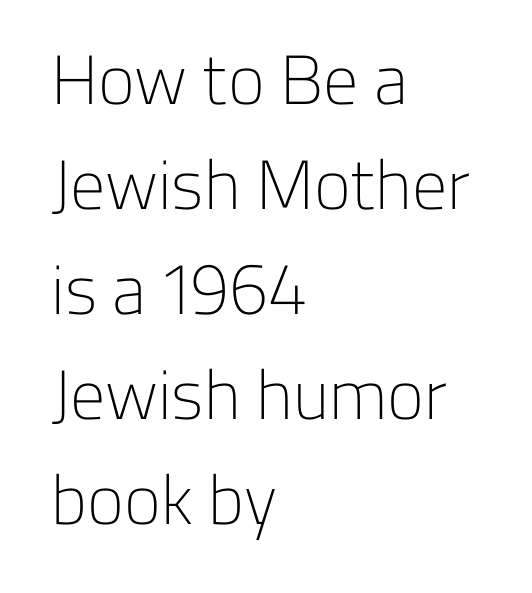
{"serif": "no", "italic": "no", "bold": "no", "weight": "light", "width": "normal", "stroke_contrast": "low", "x_height": "medium", "monospaced": "no", "underline": "no", "align": "left", "line_spacing": "normal", "line_spacing_ratio": 1.5, "letter_spacing": "normal", "letter_spacing_em": 0.0, "glyph_px": 70}
